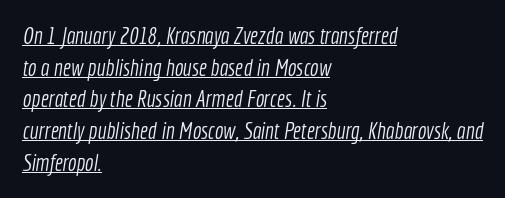
{"bold": "no", "underline": "yes", "align": "left", "line_spacing": "normal", "line_spacing_ratio": 1.38, "letter_spacing": "normal", "letter_spacing_em": 0.0, "glyph_px": 23}
